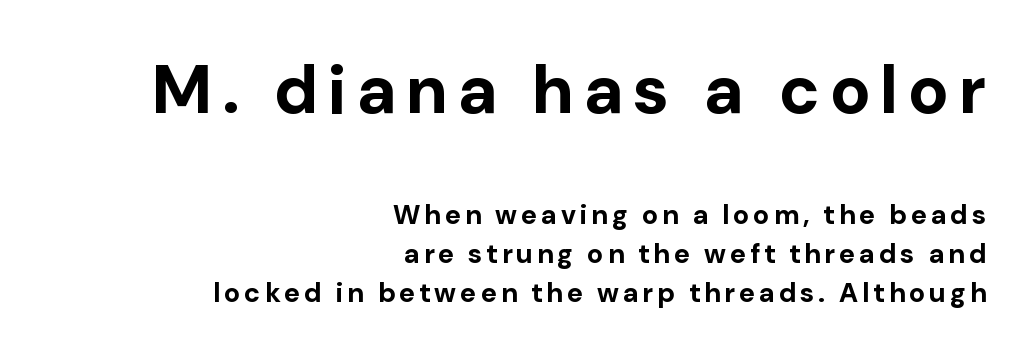
Q: Is the text bold? A: Yes.
Q: Is the text italic (slanted)? A: No, it is upright.
Q: Is the typeface a serif or a sans-serif typeface? A: Sans-serif.
Q: Is the text underlined? A: No.
Q: How is the paragraph aligned? A: Right-aligned.
Q: Is the spacing between lines tight, normal or loose? A: Normal.
Q: Which block of text is set in a larger size, the first (top) or the second (bottom)? A: The first (top) one.
Q: Width (condensed, normal, or wide)? A: Normal.
Q: Stroke contrast? A: Low.
Q: x-height? A: Medium.
Q: Monospaced? A: No.
